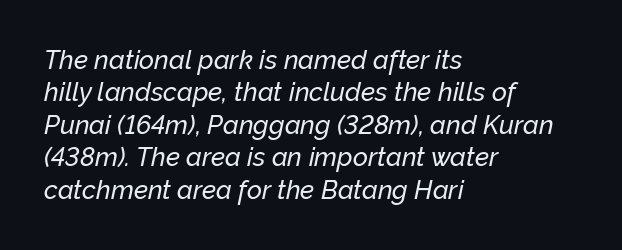
The image shows 26 px text type, italic (leaning right); set left-aligned, normal line spacing (1.25x), normal letter spacing, not underlined.
